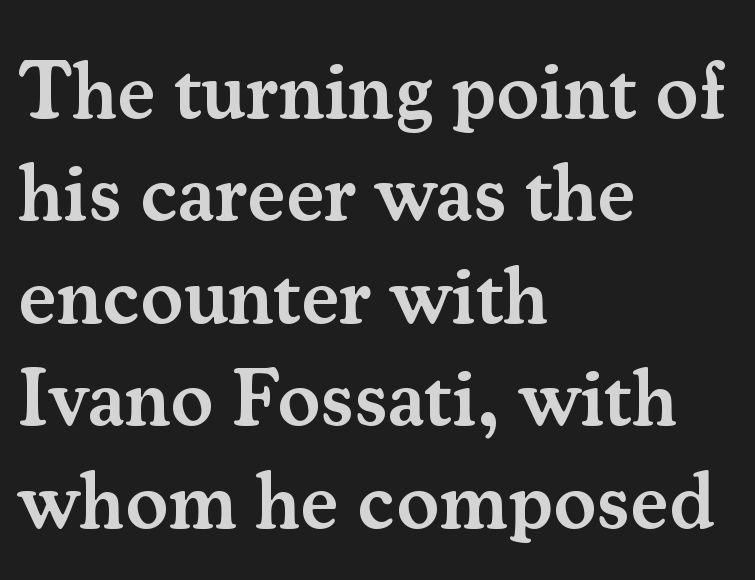
Spacing verdict: proportional, widths tailored to each character. The font's upright variant was chosen for this text. Each row of text sits above clean, open space. On the weight axis this lands at semibold, roughly 600.
